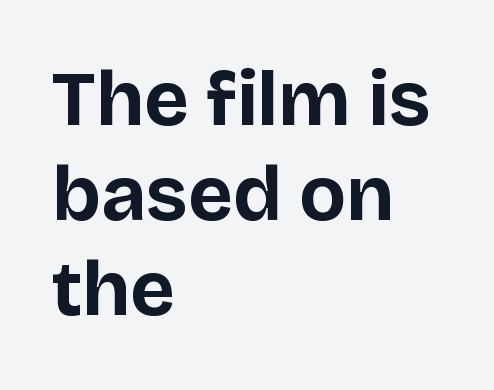
{"serif": "no", "italic": "no", "bold": "yes", "weight": "bold", "width": "normal", "stroke_contrast": "low", "x_height": "large", "monospaced": "no", "underline": "no", "align": "left", "line_spacing_ratio": 1.22, "letter_spacing": "normal", "letter_spacing_em": 0.0, "glyph_px": 78}
